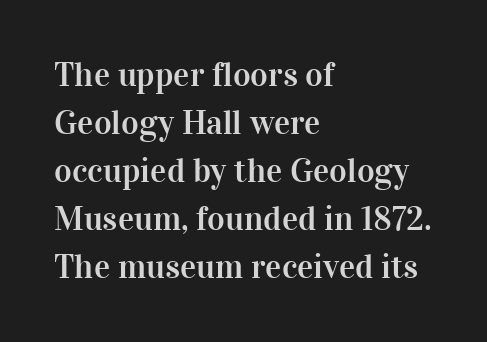
{"serif": "yes", "italic": "no", "width": "normal", "stroke_contrast": "high", "x_height": "medium", "monospaced": "no", "underline": "no", "align": "left", "line_spacing": "normal", "line_spacing_ratio": 1.41, "letter_spacing": "normal", "letter_spacing_em": 0.0, "glyph_px": 34}
